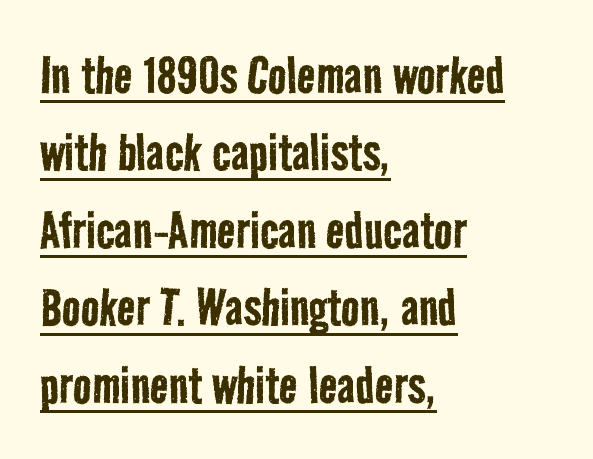
Q: Is the text bold? A: No.
Q: Is the typeface a serif or a sans-serif typeface? A: Sans-serif.
Q: Is the text underlined? A: Yes.
Q: How is the paragraph aligned? A: Left-aligned.
Q: Is the spacing between letters normal or unusually wide? A: Normal.
Q: Is the spacing between lines tight, normal or loose? A: Normal.
Q: Width (condensed, normal, or wide)? A: Condensed.
Q: Stroke contrast? A: Low.
Q: x-height? A: Medium.
Q: Monospaced? A: No.
